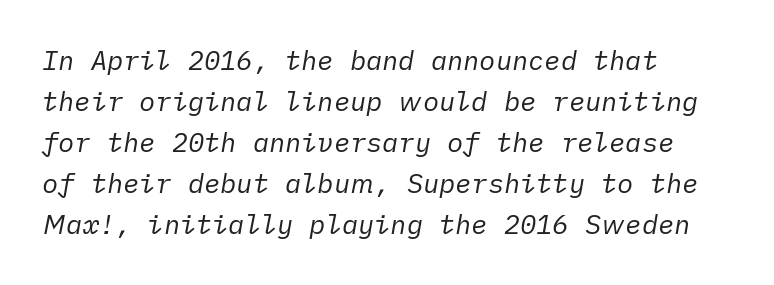
Q: Is the text bold? A: No.
Q: Is the text italic (slanted)? A: Yes, it leans right by about 10 degrees.
Q: Is the text underlined? A: No.
Q: How is the paragraph aligned? A: Left-aligned.
Q: Is the spacing between letters normal or unusually wide? A: Normal.
Q: Is the spacing between lines tight, normal or loose? A: Normal.
